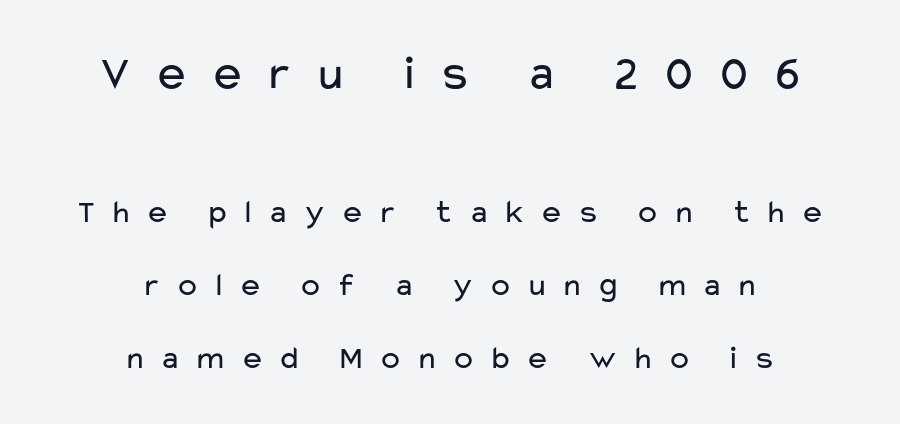
{"serif": "no", "italic": "no", "bold": "no", "weight": "regular", "width": "wide", "stroke_contrast": "low", "x_height": "medium", "monospaced": "no", "underline": "no", "align": "center", "line_spacing": "loose", "line_spacing_ratio": 2.21, "letter_spacing": "wide", "letter_spacing_em": 0.39, "larger_block": "first", "size_ratio": 1.48, "glyph_px": 49}
